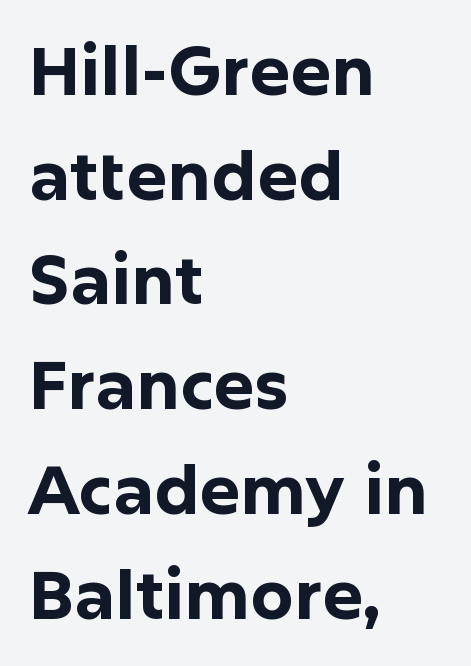
The image shows 68 px bold sans-serif type, upright; set left-aligned, normal line spacing (1.54x), normal letter spacing, not underlined; low stroke contrast and a medium x-height.
